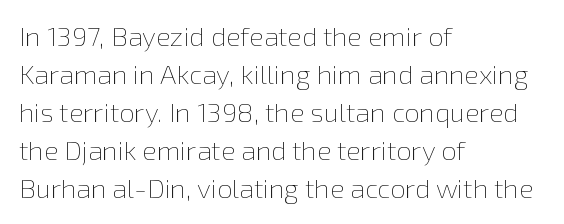
Q: Is the text bold? A: No.
Q: Is the text italic (slanted)? A: No, it is upright.
Q: Is the text underlined? A: No.
Q: How is the paragraph aligned? A: Left-aligned.
Q: Is the spacing between letters normal or unusually wide? A: Normal.
Q: Is the spacing between lines tight, normal or loose? A: Normal.
